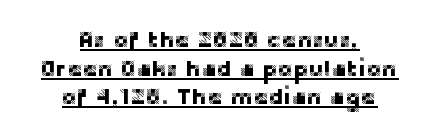
Each line is balanced around a shared central axis. The rendering uses the underline text-decoration. Vertical strokes here are truly vertical. The letterforms sit shoulder to shoulder at normal distance.
